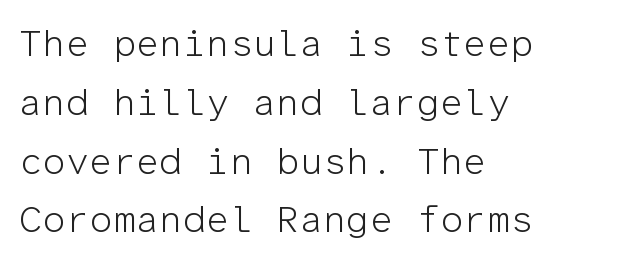
{"serif": "no", "italic": "no", "bold": "no", "weight": "light", "width": "normal", "stroke_contrast": "low", "x_height": "medium", "monospaced": "yes", "underline": "no", "align": "left", "line_spacing": "normal", "line_spacing_ratio": 1.59, "letter_spacing": "normal", "letter_spacing_em": 0.0, "glyph_px": 37}
